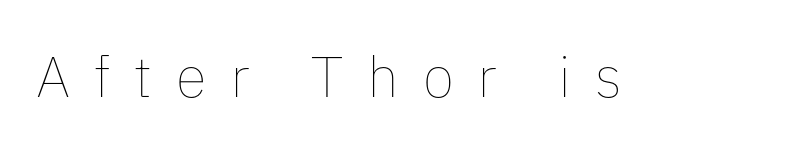
Q: Is the text bold? A: No.
Q: Is the text italic (slanted)? A: No, it is upright.
Q: Is the text underlined? A: No.
Q: Is the spacing between letters normal or unusually wide? A: Unusually wide.
Q: Width (condensed, normal, or wide)? A: Normal.
Q: Stroke contrast? A: Low.
Q: x-height? A: Medium.
Q: Monospaced? A: No.
